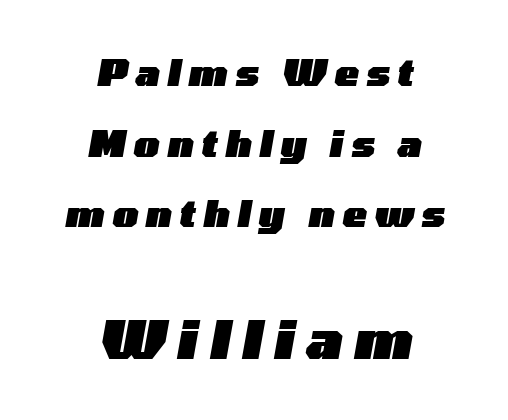
Each letter keeps its own natural width here, so spacing adapts to shape. The rendering uses a large line-height, opening up the rows. Descenders are the only things crossing below the line. Plenty of ink on the page — the face is bold. The font's italic variant was chosen for this text. These lines are centered, leaving both edges ragged.
